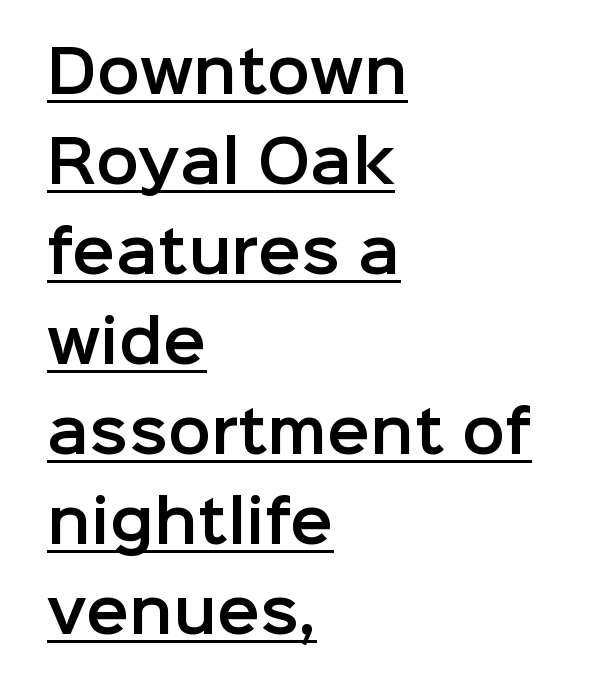
This is the regular roman posture of the typeface. A typesetter would call this proportional, since set widths differ per character. These lines are set flush left with a ragged right edge. Regarding leading, the lines here are spaced in the standard way.
